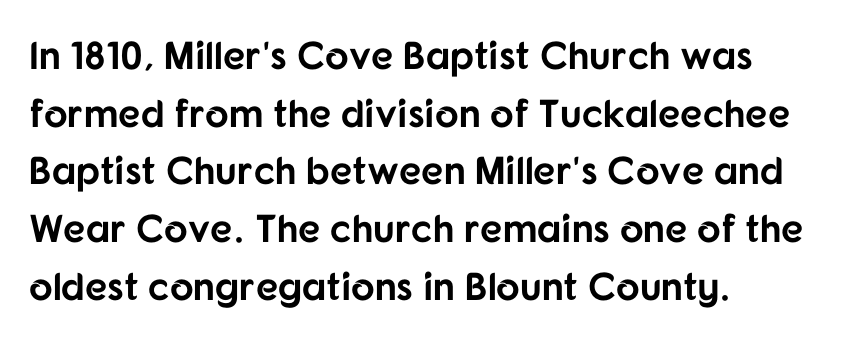
The rendering uses natural spacing where letterforms have individual widths. In terms of letterform style, serifs are entirely absent. Characters remain perfectly vertical along every line. The words here are not underlined. What stands out about the letter spacing? Nothing — it is the standard amount.
